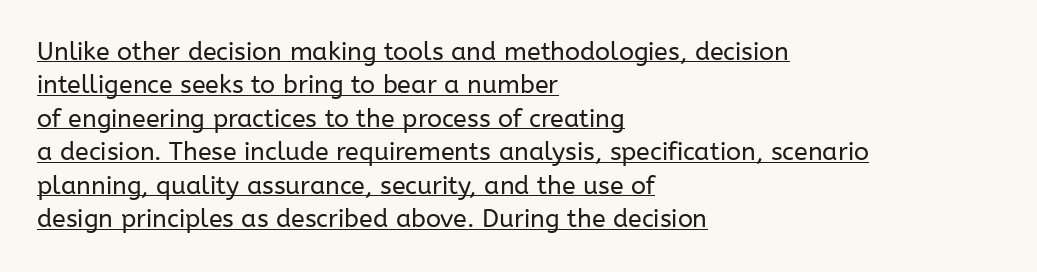
{"italic": "no", "bold": "no", "underline": "yes", "align": "left", "line_spacing": "normal", "line_spacing_ratio": 1.34, "letter_spacing": "normal", "letter_spacing_em": 0.0, "glyph_px": 25}
